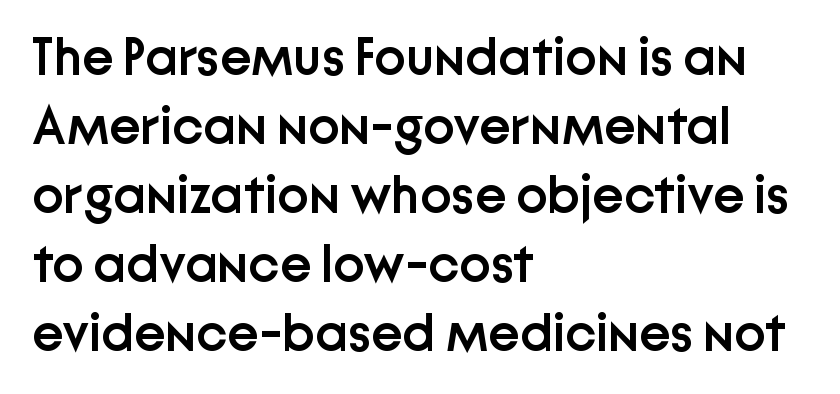
The axis of the letterforms is exactly vertical. The characters look somewhat weighty, a semibold short of true bold. Each letter keeps its own natural width here, so spacing adapts to shape. Stroke terminals: plain, sans-serif. The letterforms sit shoulder to shoulder at normal distance. These lines sit exactly where default settings would place them.
